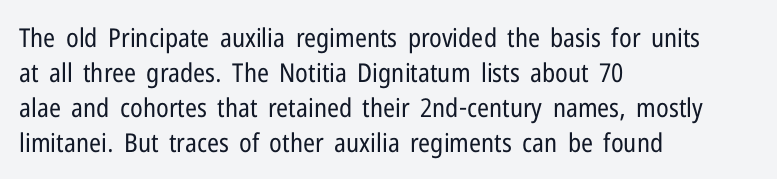
Q: Is the text bold? A: No.
Q: Is the text italic (slanted)? A: No, it is upright.
Q: Is the text underlined? A: No.
Q: How is the paragraph aligned? A: Left-aligned.
Q: Is the spacing between letters normal or unusually wide? A: Normal.
Q: Is the spacing between lines tight, normal or loose? A: Normal.
